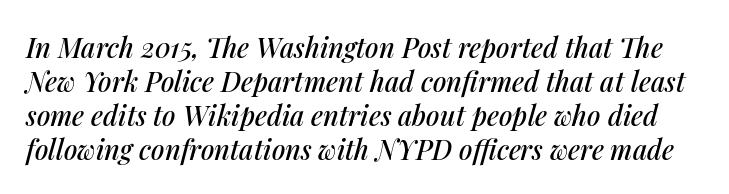
The image shows 27 px text type, italic (leaning right); set normal line spacing (1.26x), normal letter spacing, not underlined.
